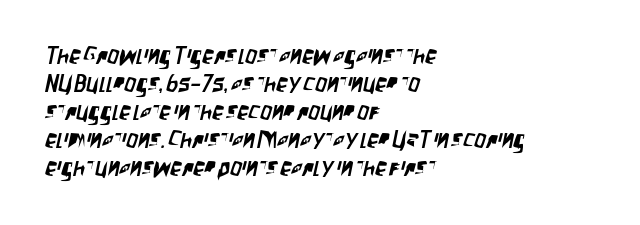
Q: Is the text underlined? A: No.
Q: How is the paragraph aligned? A: Left-aligned.
Q: Is the spacing between letters normal or unusually wide? A: Normal.
